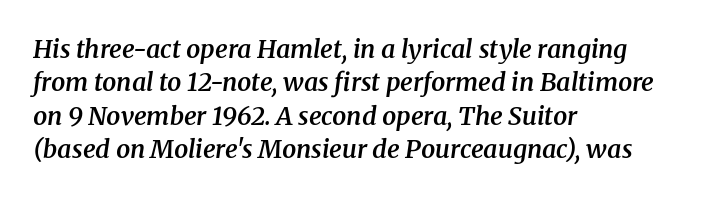
Q: Is the text bold? A: Semi-bold.
Q: Is the text italic (slanted)? A: Yes, it leans right by about 8 degrees.
Q: Is the text underlined? A: No.
Q: How is the paragraph aligned? A: Left-aligned.
Q: Is the spacing between letters normal or unusually wide? A: Normal.
Q: Is the spacing between lines tight, normal or loose? A: Normal.
